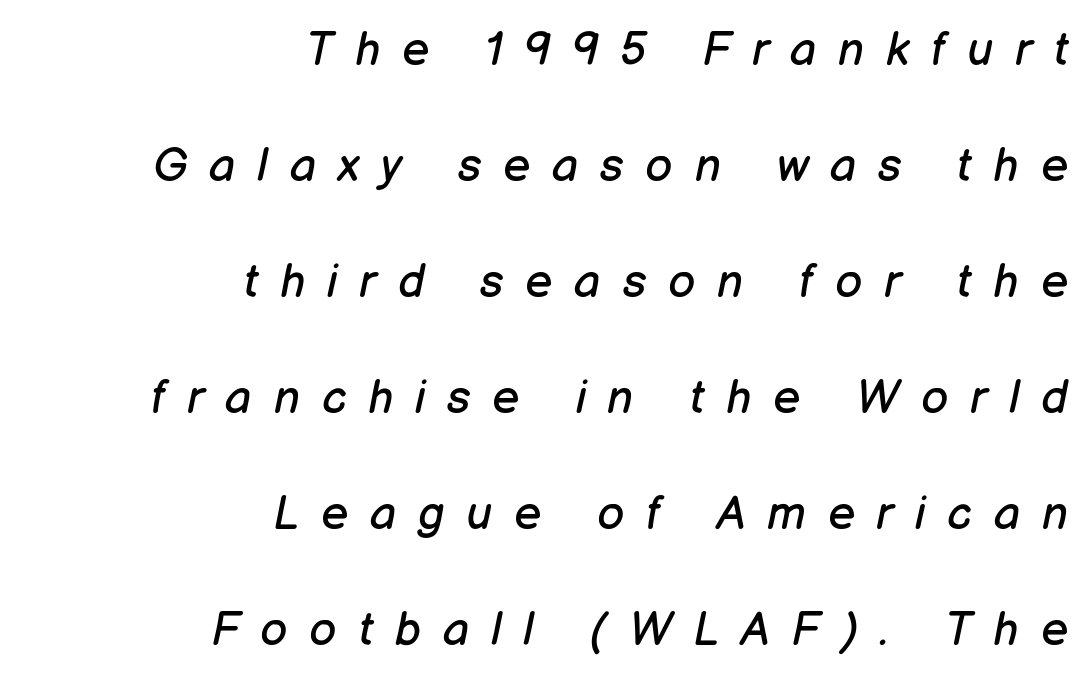
Line ends are locked; line starts wander. Rendered with sloped, italic letterforms. Loosely led — the rows are spread out. Spacing verdict: proportional, widths tailored to each character. The foot of each line stays bare and open.
